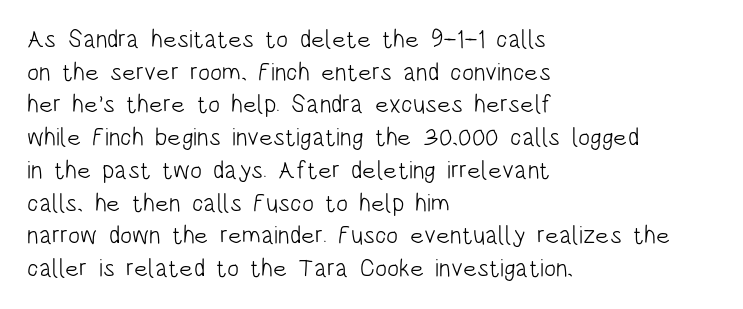
The image shows 25 px text type, upright; set left-aligned, normal line spacing (1.31x), normal letter spacing, not underlined.
